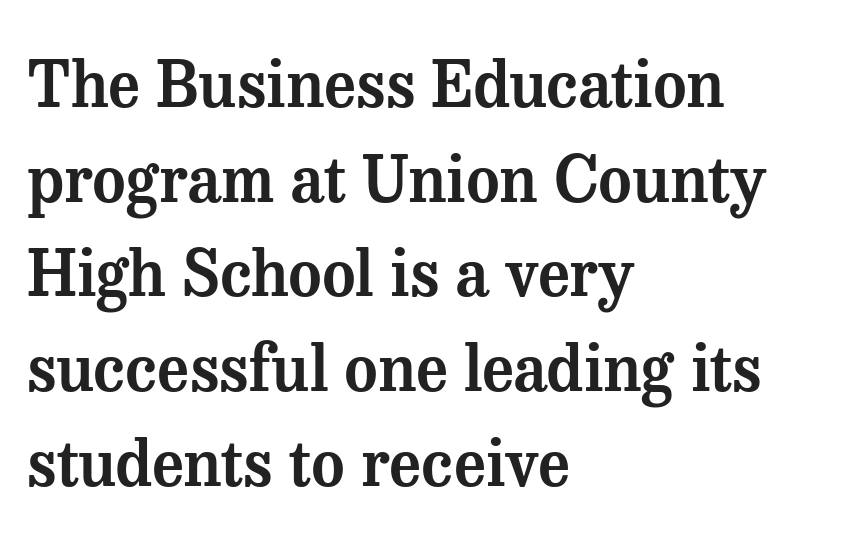
Q: Is the text italic (slanted)? A: No, it is upright.
Q: Is the typeface a serif or a sans-serif typeface? A: Serif.
Q: Is the text underlined? A: No.
Q: How is the paragraph aligned? A: Left-aligned.
Q: Is the spacing between letters normal or unusually wide? A: Normal.
Q: Is the spacing between lines tight, normal or loose? A: Normal.
Q: Width (condensed, normal, or wide)? A: Normal.
Q: Stroke contrast? A: Medium.
Q: x-height? A: Medium.
Q: Monospaced? A: No.
